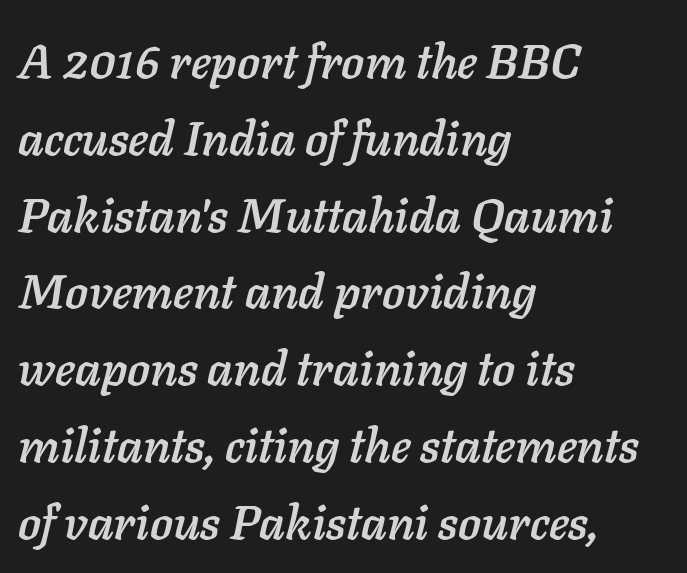
Whoever set this chose a conventional vertical rhythm. Underlining? Definitely not there. How are the letters spaced? Ordinarily, with no added tracking. One-word summary of the alignment: left.
